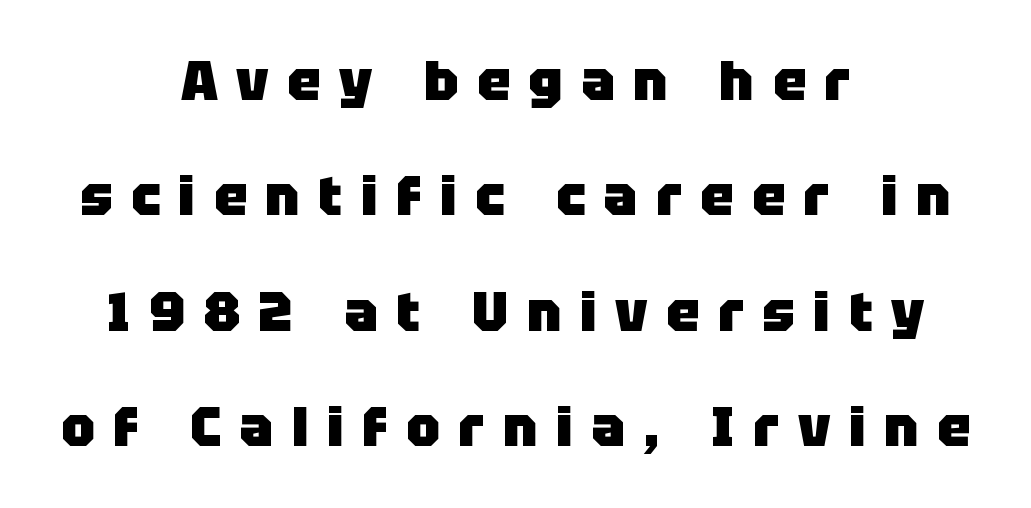
The image shows 56 px heavy sans-serif type, upright; set centered, loose line spacing (2.06x), unusually wide letter spacing (+0.33 em), not underlined; low stroke contrast and a large x-height.
